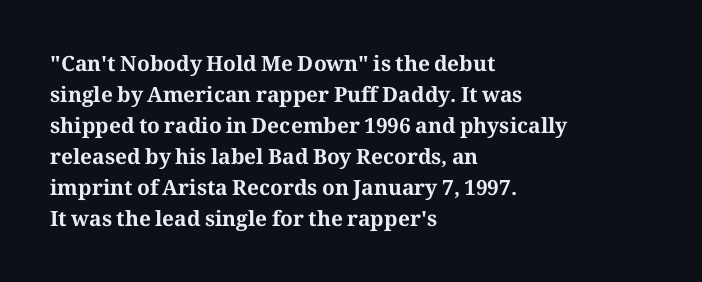
Q: Is the text bold? A: Yes.
Q: Is the text italic (slanted)? A: No, it is upright.
Q: Is the text underlined? A: No.
Q: How is the paragraph aligned? A: Left-aligned.
Q: Is the spacing between letters normal or unusually wide? A: Normal.
Q: Is the spacing between lines tight, normal or loose? A: Normal.
